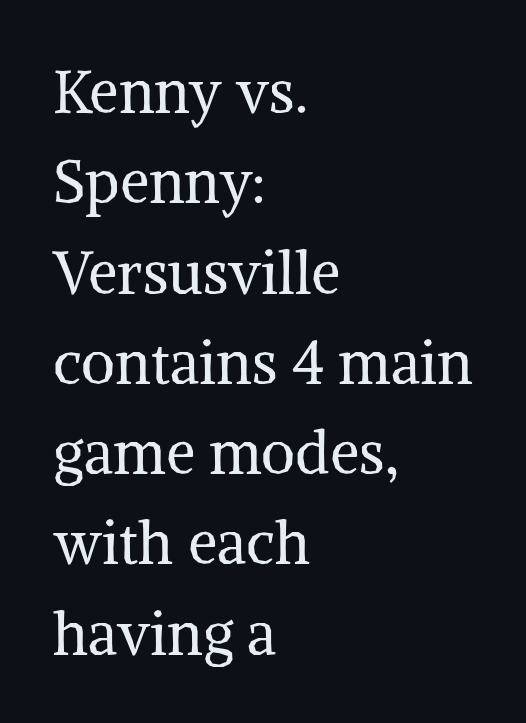
Q: Is the text bold? A: No.
Q: Is the text italic (slanted)? A: No, it is upright.
Q: Is the typeface a serif or a sans-serif typeface? A: Serif.
Q: Is the text underlined? A: No.
Q: How is the paragraph aligned? A: Left-aligned.
Q: Is the spacing between letters normal or unusually wide? A: Normal.
Q: Is the spacing between lines tight, normal or loose? A: Normal.
Q: Width (condensed, normal, or wide)? A: Normal.
Q: Stroke contrast? A: Medium.
Q: x-height? A: Medium.
Q: Monospaced? A: No.
